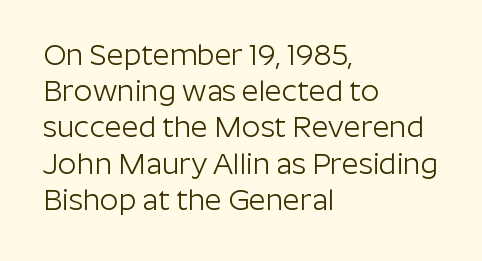
{"serif": "no", "italic": "no", "bold": "no", "weight": "light", "width": "normal", "stroke_contrast": "low", "x_height": "medium", "monospaced": "no", "underline": "no", "align": "left", "line_spacing": "normal", "line_spacing_ratio": 1.25, "letter_spacing": "normal", "letter_spacing_em": 0.0, "glyph_px": 29}
